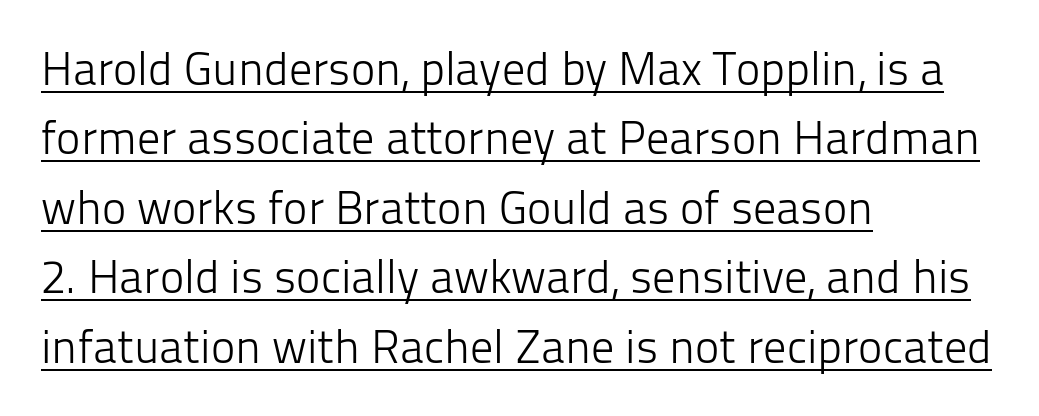
Q: Is the text bold? A: No.
Q: Is the text italic (slanted)? A: No, it is upright.
Q: Is the typeface a serif or a sans-serif typeface? A: Sans-serif.
Q: Is the text underlined? A: Yes.
Q: How is the paragraph aligned? A: Left-aligned.
Q: Is the spacing between letters normal or unusually wide? A: Normal.
Q: Is the spacing between lines tight, normal or loose? A: Normal.
Q: Width (condensed, normal, or wide)? A: Normal.
Q: Stroke contrast? A: Low.
Q: x-height? A: Medium.
Q: Monospaced? A: No.
